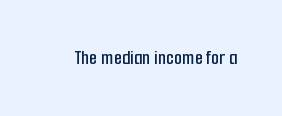
{"italic": "no", "underline": "no", "letter_spacing": "normal", "letter_spacing_em": 0.0, "glyph_px": 21}
